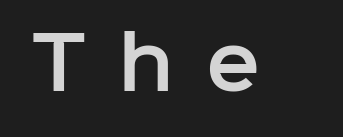
The horizontal fit of the characters is loose and conspicuously gappy. The face used here is proportionally spaced, like ordinary book or web type. Unlike a traditional serif, this face leaves its strokes unadorned. Nobody drew a line under any word here. This is the regular roman posture of the typeface.
